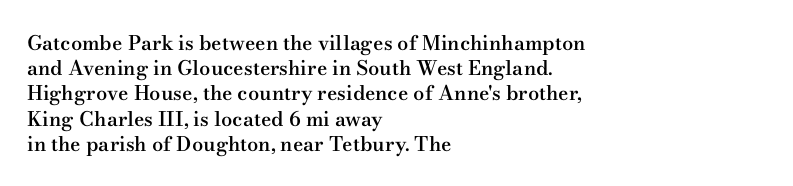
{"italic": "no", "bold": "semi", "underline": "no", "align": "left", "line_spacing": "normal", "line_spacing_ratio": 1.26, "letter_spacing": "normal", "letter_spacing_em": 0.0, "glyph_px": 20}
